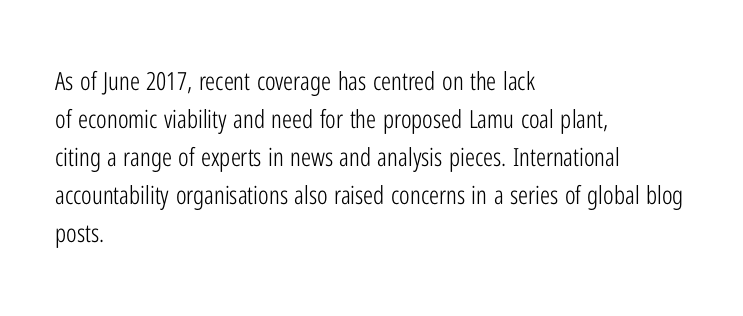
The font's upright variant was chosen for this text. The specimen omits any rule beneath the text block's lines. All the whitespace from short lines collects on the right. Tracking here is standard; glyphs follow each other at the usual distance.
